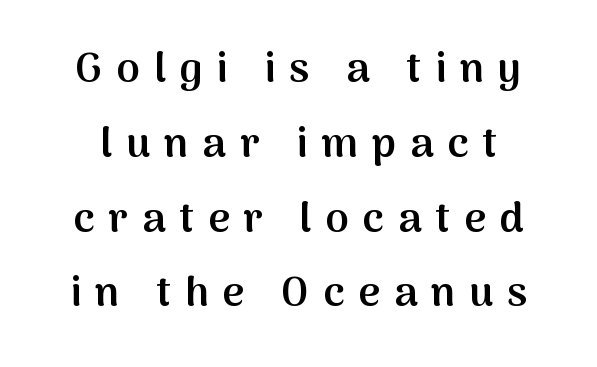
{"serif": "no", "italic": "no", "bold": "semi", "weight": "semibold", "width": "normal", "stroke_contrast": "medium", "x_height": "medium", "monospaced": "no", "underline": "no", "align": "center", "line_spacing_ratio": 1.78, "letter_spacing": "wide", "letter_spacing_em": 0.33, "glyph_px": 42}
